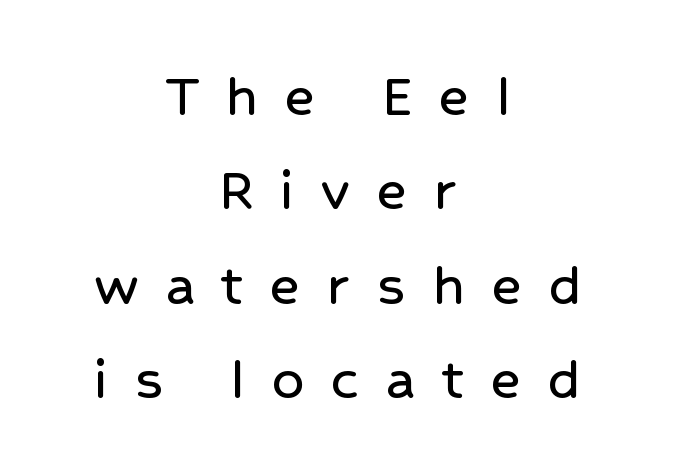
Q: Is the text italic (slanted)? A: No, it is upright.
Q: Is the typeface a serif or a sans-serif typeface? A: Sans-serif.
Q: Is the text underlined? A: No.
Q: How is the paragraph aligned? A: Centered.
Q: Is the spacing between letters normal or unusually wide? A: Unusually wide.
Q: Is the spacing between lines tight, normal or loose? A: Normal.
Q: Width (condensed, normal, or wide)? A: Normal.
Q: Stroke contrast? A: Low.
Q: x-height? A: Medium.
Q: Monospaced? A: No.
